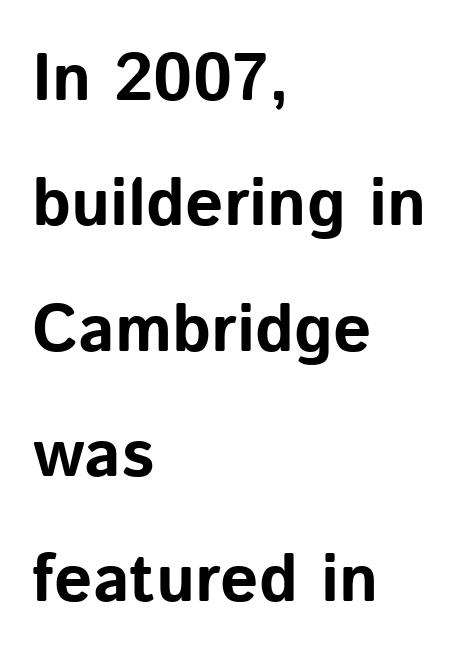
{"serif": "no", "italic": "no", "bold": "yes", "weight": "bold", "width": "normal", "stroke_contrast": "low", "x_height": "medium", "monospaced": "no", "underline": "no", "align": "left", "line_spacing_ratio": 1.87, "letter_spacing": "normal", "letter_spacing_em": 0.0, "glyph_px": 67}
